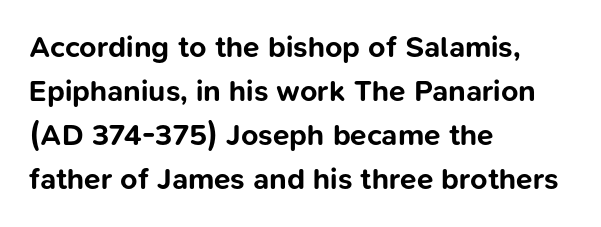
{"serif": "no", "italic": "no", "bold": "yes", "weight": "bold", "width": "normal", "stroke_contrast": "low", "x_height": "medium", "monospaced": "no", "underline": "no", "align": "left", "line_spacing": "normal", "line_spacing_ratio": 1.47, "letter_spacing": "normal", "letter_spacing_em": 0.0, "glyph_px": 30}
